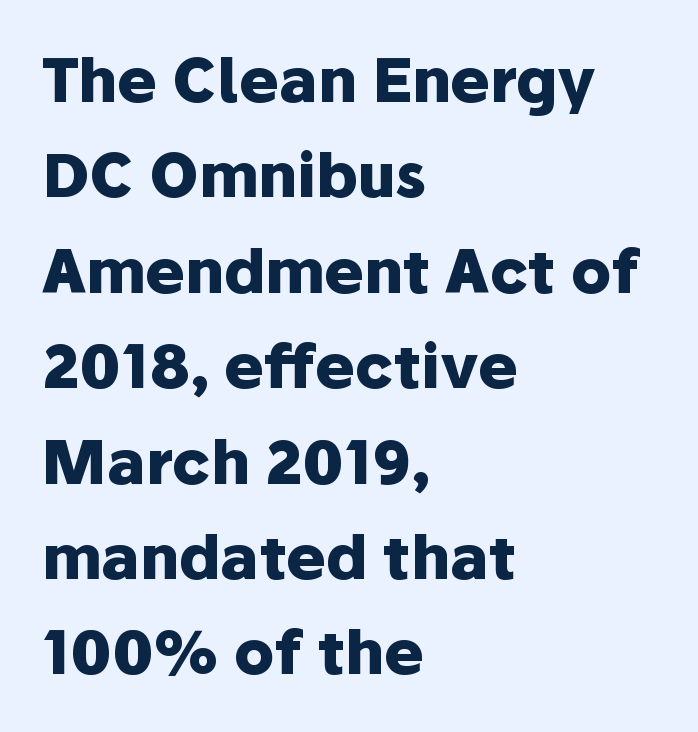
Q: Is the text bold? A: Yes.
Q: Is the text italic (slanted)? A: No, it is upright.
Q: Is the typeface a serif or a sans-serif typeface? A: Sans-serif.
Q: Is the text underlined? A: No.
Q: How is the paragraph aligned? A: Left-aligned.
Q: Is the spacing between letters normal or unusually wide? A: Normal.
Q: Is the spacing between lines tight, normal or loose? A: Normal.
Q: Width (condensed, normal, or wide)? A: Normal.
Q: Stroke contrast? A: Low.
Q: x-height? A: Medium.
Q: Monospaced? A: No.
